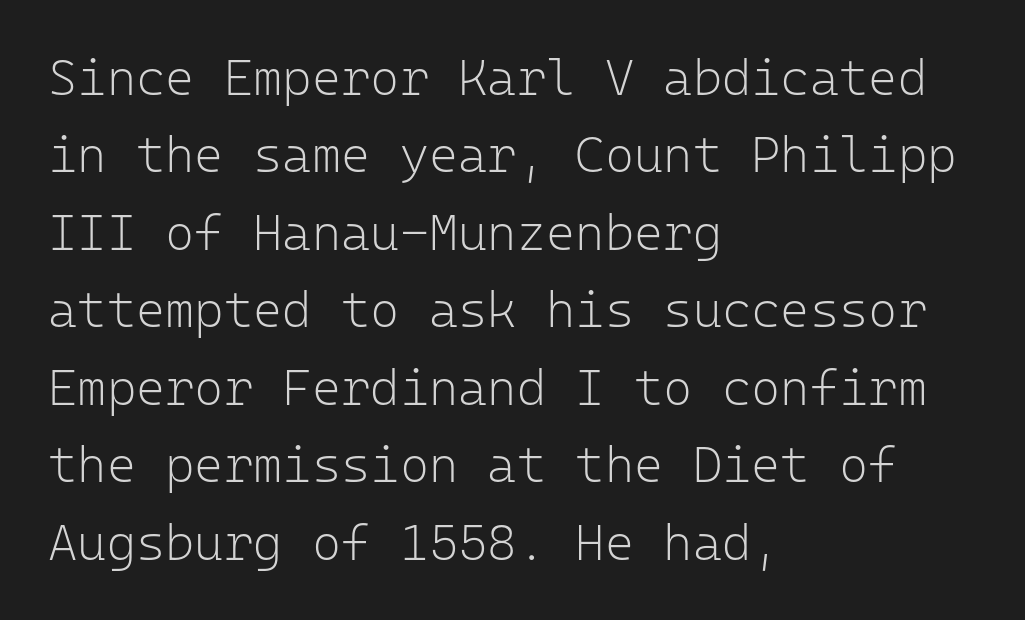
Horizontal alignment here is leftward, the default for most running prose. Tracking here is standard; glyphs follow each other at the usual distance. Every stem runs plumb, perpendicular to the baseline. The typesetting does not lean heavy: it is not bold.
